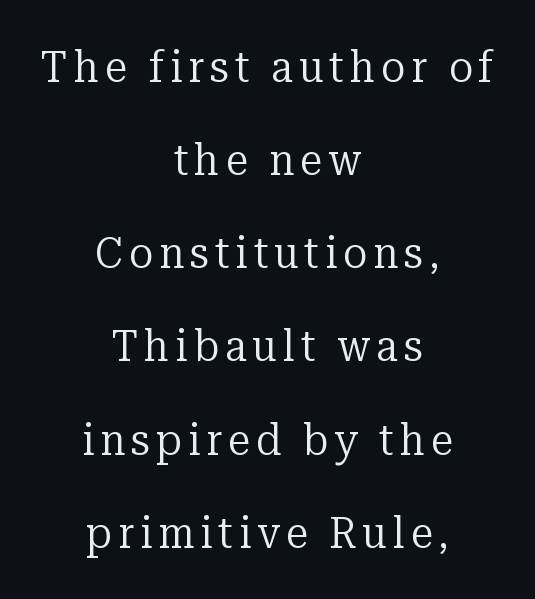
Serif or sans? Serif — the stroke terminals have little feet. Is there any slant? The stems are plumb. Stroke thickness stays within the range of a standard reading face or lighter. Reading down the block, each line starts at a different indent, mirrored at its end. The glyphs are unaccompanied by any horizontal stroke below them. You could fit nearly another row in the gap between these rows.
